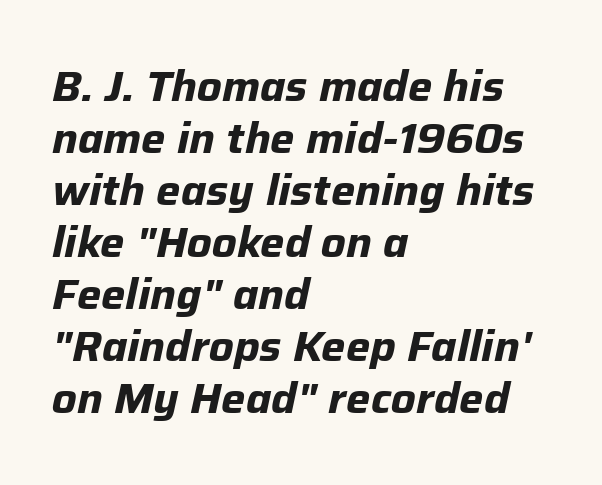
{"italic": "yes", "lean": "right", "slant_degrees": 12, "bold": "yes", "weight": "bold", "width": "normal", "stroke_contrast": "low", "x_height": "medium", "monospaced": "no", "underline": "no", "align": "left", "line_spacing_ratio": 1.21, "letter_spacing": "normal", "letter_spacing_em": 0.0, "glyph_px": 43}
